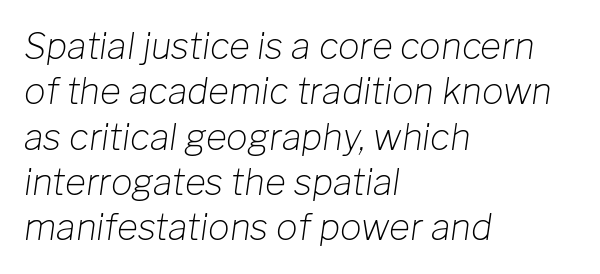
The image shows 36 px light type, italic (leaning right); set left-aligned, normal line spacing (1.26x), normal letter spacing, not underlined; low stroke contrast and a medium x-height.
